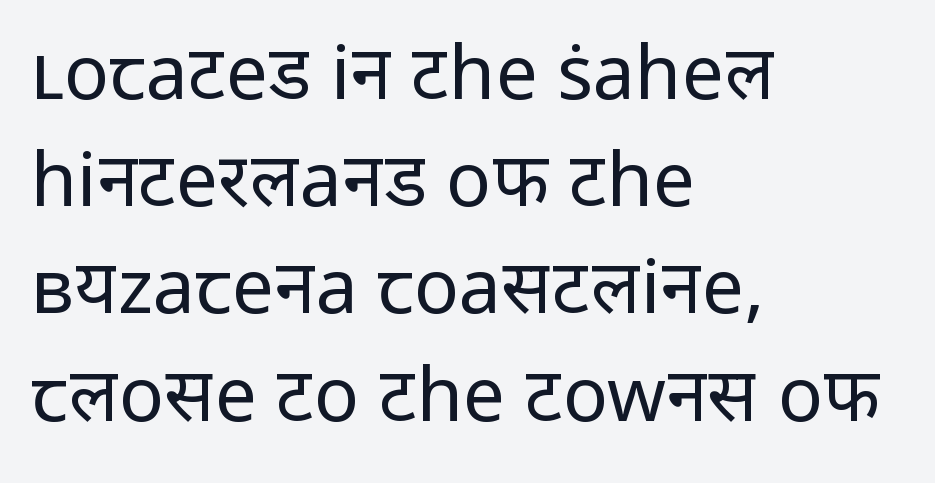
The horizontal fit of the characters is conventional and even. Glance below the letters and you will spot only blank space. Is there any slant? The stems are plumb. Caption: multi-line text, flush left, ragged right. Spacing verdict: proportional, widths tailored to each character.
